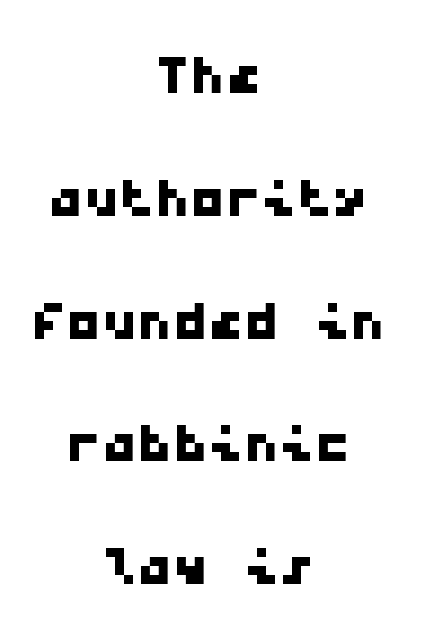
The baseline area is clear. Here the glyphs are tracked normally, forming tight word shapes. Casual observation: everything's sitting right in the middle. Here the designer chose a console-style face with uniform glyph widths. What kind of face is this? One without serifs — a sans.
